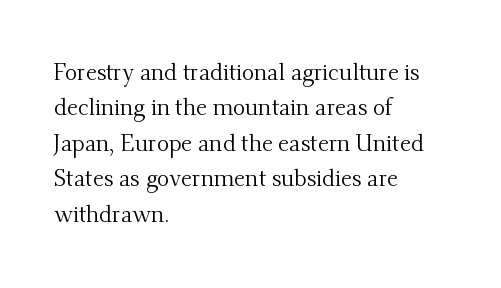
Q: Is the text bold? A: No.
Q: Is the text italic (slanted)? A: No, it is upright.
Q: Is the text underlined? A: No.
Q: How is the paragraph aligned? A: Left-aligned.
Q: Is the spacing between letters normal or unusually wide? A: Normal.
Q: Is the spacing between lines tight, normal or loose? A: Normal.
